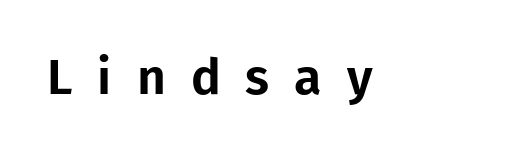
Clear beneath every line of the passage. The letters advance in unequal steps, a hallmark of proportional type. These lines were composed using upright roman letters. Compared with typical body copy, the letter spacing here is much looser. Leftover space on each line is placed entirely after the last word.
